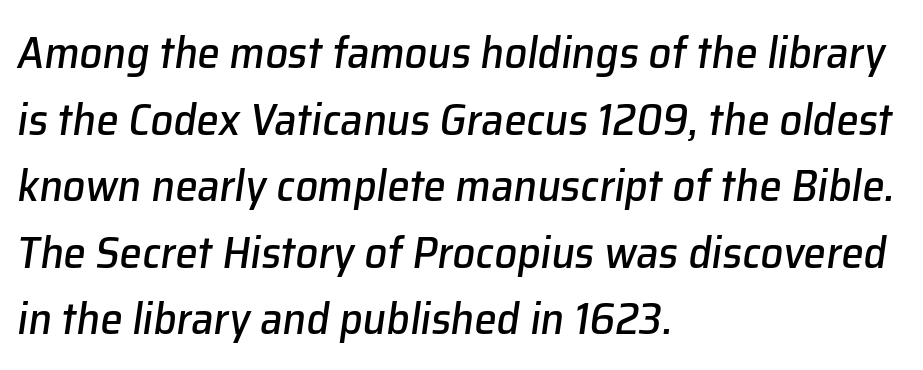
The image shows 45 px text type, italic (leaning right); set left-aligned, normal line spacing (1.48x), normal letter spacing, not underlined; low stroke contrast and a medium x-height.
